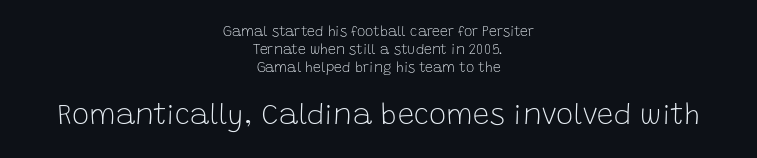
{"serif": "no", "italic": "no", "bold": "no", "weight": "light", "width": "normal", "stroke_contrast": "low", "x_height": "large", "monospaced": "no", "underline": "no", "align": "center", "line_spacing": "normal", "line_spacing_ratio": 1.29, "letter_spacing": "normal", "letter_spacing_em": 0.0, "larger_block": "second", "size_ratio": 2.07, "glyph_px": 29}
